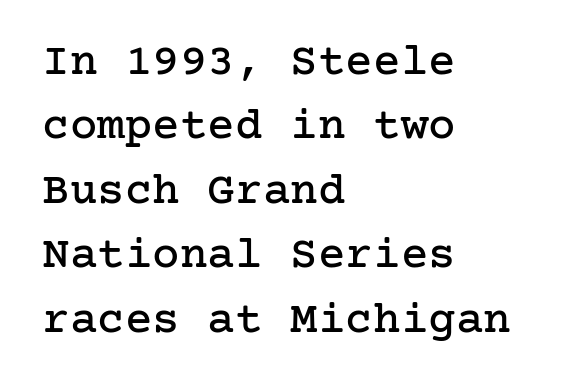
Each row of text sits above clean, open space. Ordinary non-slanted type is in use. Each new line begins a customary step beneath the previous one. The type is set solid horizontally, with unmodified tracking. The type family on display is of the serif kind. Layout note: lines flush left.
